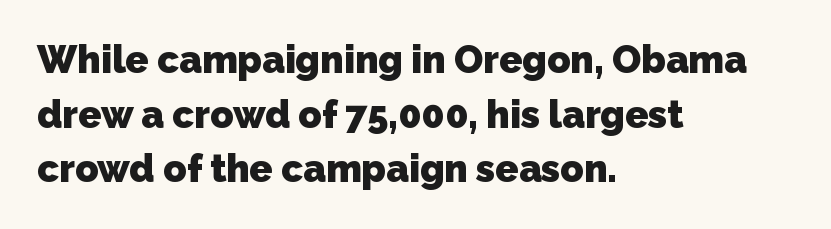
The image shows 38 px heavy sans-serif type; set left-aligned, normal line spacing (1.44x), normal letter spacing, not underlined; low stroke contrast and a medium x-height.
